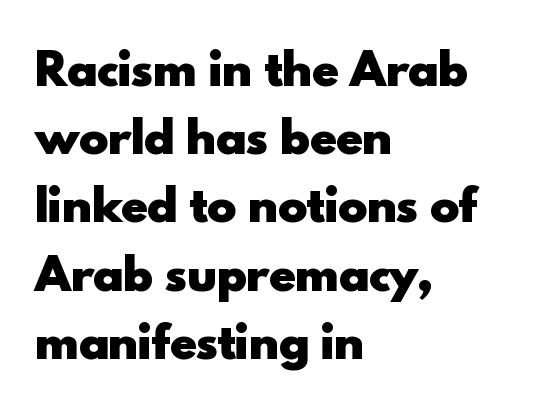
The image shows 44 px heavy sans-serif type, upright; set left-aligned, normal line spacing (1.55x), normal letter spacing, not underlined; a small x-height.
